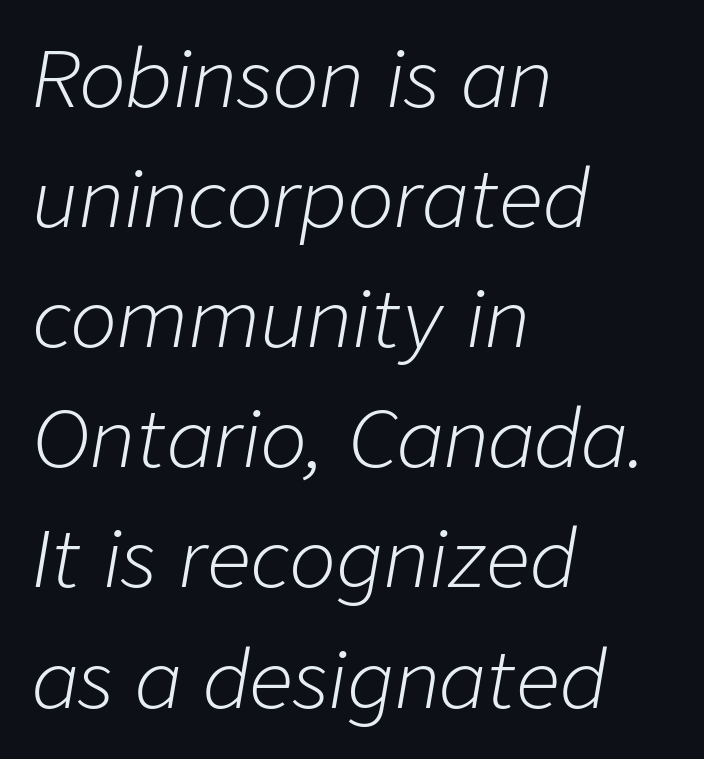
Q: Is the text bold? A: No.
Q: Is the text italic (slanted)? A: Yes, it leans right by about 9 degrees.
Q: Is the text underlined? A: No.
Q: How is the paragraph aligned? A: Left-aligned.
Q: Is the spacing between letters normal or unusually wide? A: Normal.
Q: Is the spacing between lines tight, normal or loose? A: Normal.
Q: Width (condensed, normal, or wide)? A: Normal.
Q: Stroke contrast? A: Low.
Q: x-height? A: Medium.
Q: Monospaced? A: No.
